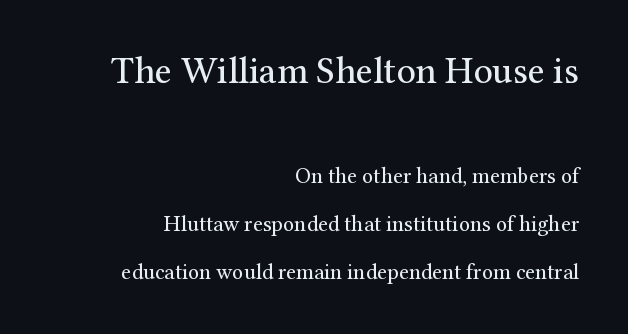
{"serif": "yes", "italic": "no", "bold": "no", "weight": "regular", "width": "normal", "stroke_contrast": "medium", "x_height": "medium", "monospaced": "no", "underline": "no", "align": "right", "line_spacing": "loose", "line_spacing_ratio": 2.19, "letter_spacing": "normal", "letter_spacing_em": 0.0, "larger_block": "first", "size_ratio": 1.73, "glyph_px": 38}
